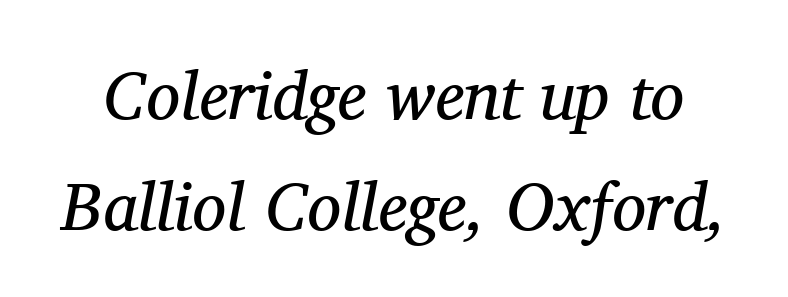
An italicized treatment has been applied to the whole sample. The passage shown is not underscored anywhere. The rows are spaced the way most documents space them. Students, note that the glyphs here touch the page at normal intervals.
